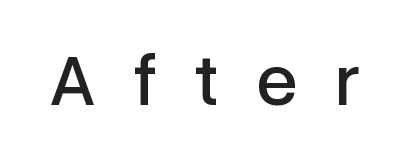
Q: Is the text italic (slanted)? A: No, it is upright.
Q: Is the typeface a serif or a sans-serif typeface? A: Sans-serif.
Q: Is the text underlined? A: No.
Q: Is the spacing between letters normal or unusually wide? A: Unusually wide.
Q: Width (condensed, normal, or wide)? A: Normal.
Q: Stroke contrast? A: Low.
Q: x-height? A: Medium.
Q: Monospaced? A: No.
